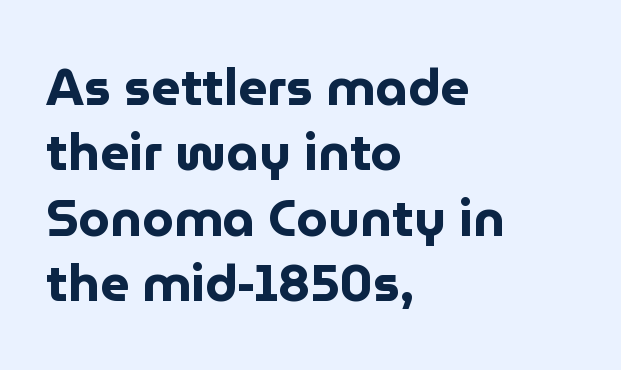
Words appear dense and cohesive because spacing is normal. Normally led — the rows are evenly, conventionally spaced. Looks like regular typesetting: each glyph gets only the width it needs. Has an underline been added? It has not. I'd call this a sans setting — the letters go barefoot.
